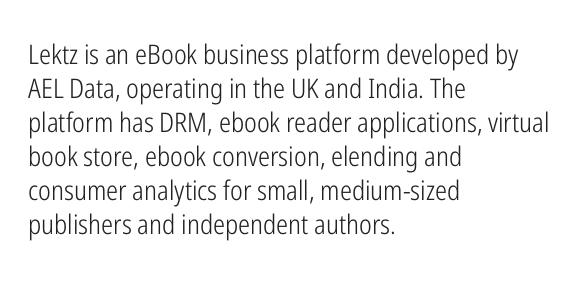
Vertically, the passage feels balanced, rows spaced as you'd expect. The strip under each line holds only bare page. Weight: in the light-to-regular range. Glyph-to-glyph distance matches everyday printed text.
